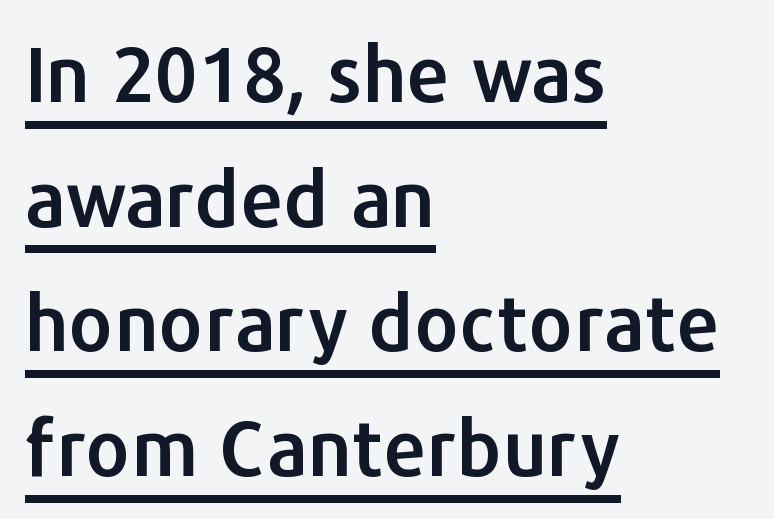
Q: Is the text italic (slanted)? A: No, it is upright.
Q: Is the typeface a serif or a sans-serif typeface? A: Sans-serif.
Q: Is the text underlined? A: Yes.
Q: How is the paragraph aligned? A: Left-aligned.
Q: Is the spacing between letters normal or unusually wide? A: Normal.
Q: Is the spacing between lines tight, normal or loose? A: Normal.
Q: Width (condensed, normal, or wide)? A: Normal.
Q: Stroke contrast? A: Low.
Q: x-height? A: Medium.
Q: Monospaced? A: No.
